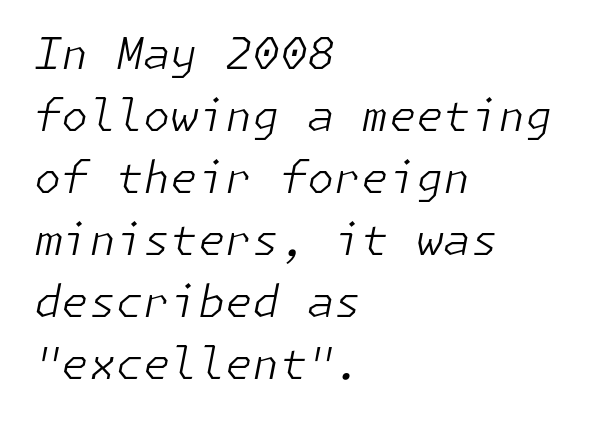
A student would call this left alignment; a typographer would say flush left, rag right. Compared with typical paragraphs, the rows here are spaced about the same. Descender tails drop into unmarked territory. No extra tracking has been applied to these lines.
